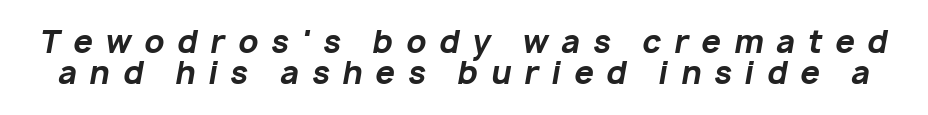
{"italic": "yes", "lean": "right", "slant_degrees": 10, "bold": "yes", "weight": "bold", "width": "normal", "stroke_contrast": "low", "x_height": "medium", "monospaced": "no", "underline": "no", "line_spacing": "tight", "line_spacing_ratio": 1.01, "letter_spacing": "wide", "letter_spacing_em": 0.41, "glyph_px": 31}
